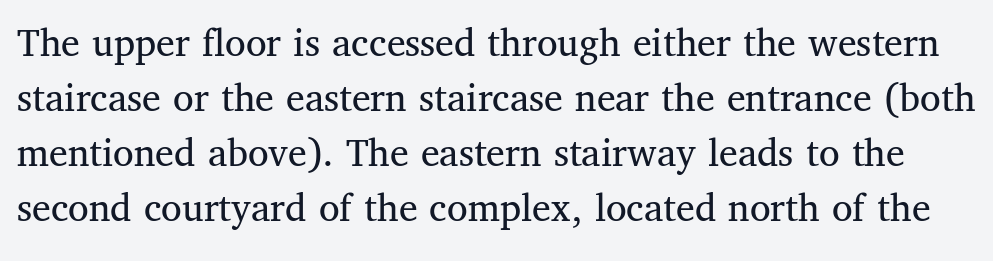
{"serif": "yes", "italic": "no", "bold": "no", "weight": "regular", "width": "normal", "stroke_contrast": "medium", "x_height": "medium", "monospaced": "no", "underline": "no", "line_spacing": "normal", "line_spacing_ratio": 1.31, "letter_spacing": "normal", "letter_spacing_em": 0.0, "glyph_px": 42}
